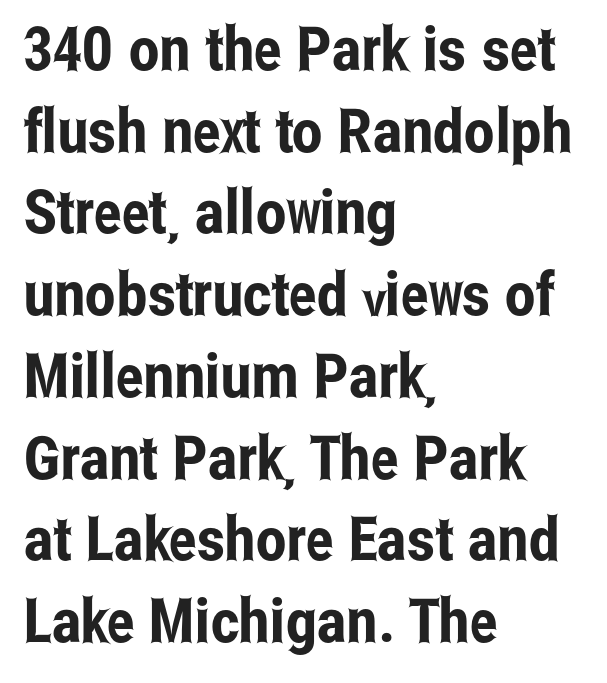
Q: Is the text italic (slanted)? A: No, it is upright.
Q: Is the typeface a serif or a sans-serif typeface? A: Sans-serif.
Q: Is the text underlined? A: No.
Q: How is the paragraph aligned? A: Left-aligned.
Q: Is the spacing between letters normal or unusually wide? A: Normal.
Q: Is the spacing between lines tight, normal or loose? A: Normal.
Q: Width (condensed, normal, or wide)? A: Condensed.
Q: Stroke contrast? A: Low.
Q: x-height? A: Medium.
Q: Monospaced? A: No.
